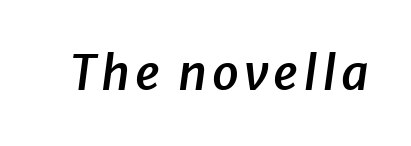
The image shows 48 px semibold type, italic (leaning right); set not underlined; low stroke contrast and a medium x-height.
